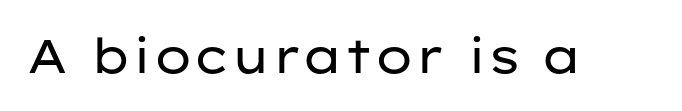
How are the letters spaced? Ordinarily, with no added tracking. Summary of weight: not heavy and not bold. Glance below the letters and you will spot only blank space. The font family rendered here belongs to the sans-serif group.
